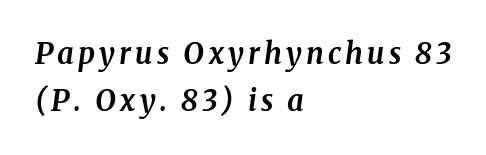
Q: Is the text bold? A: Yes.
Q: Is the text italic (slanted)? A: Yes, it leans right by about 8 degrees.
Q: Is the typeface a serif or a sans-serif typeface? A: Serif.
Q: Is the text underlined? A: No.
Q: How is the paragraph aligned? A: Left-aligned.
Q: Is the spacing between lines tight, normal or loose? A: Normal.
Q: Width (condensed, normal, or wide)? A: Normal.
Q: Stroke contrast? A: Medium.
Q: x-height? A: Medium.
Q: Monospaced? A: No.
